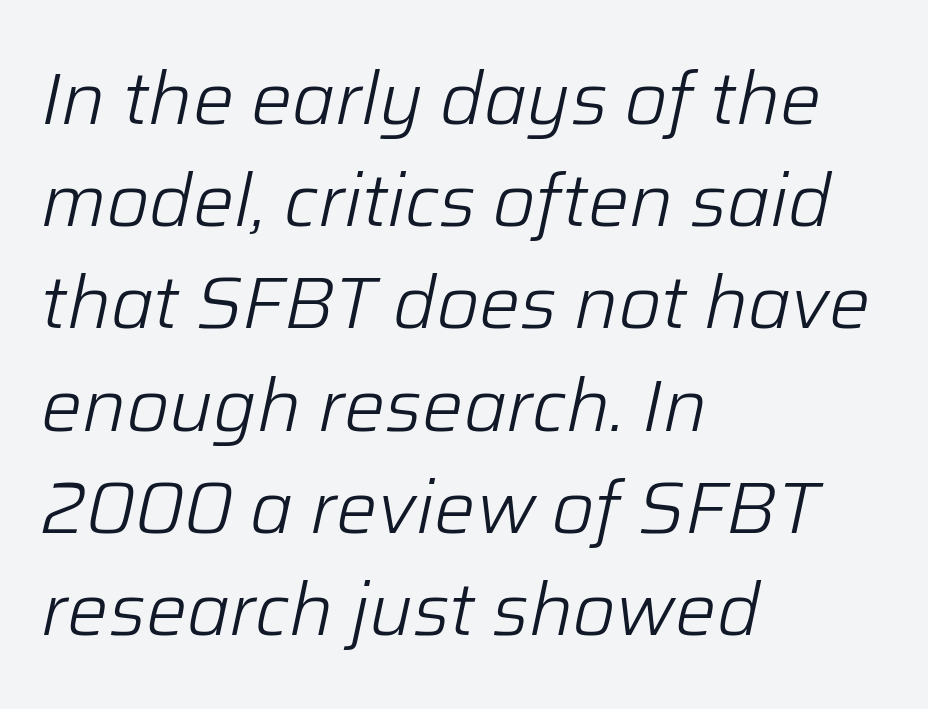
The image shows 73 px light type, italic (leaning right); set left-aligned, normal line spacing (1.4x), normal letter spacing, not underlined; low stroke contrast and a medium x-height.
